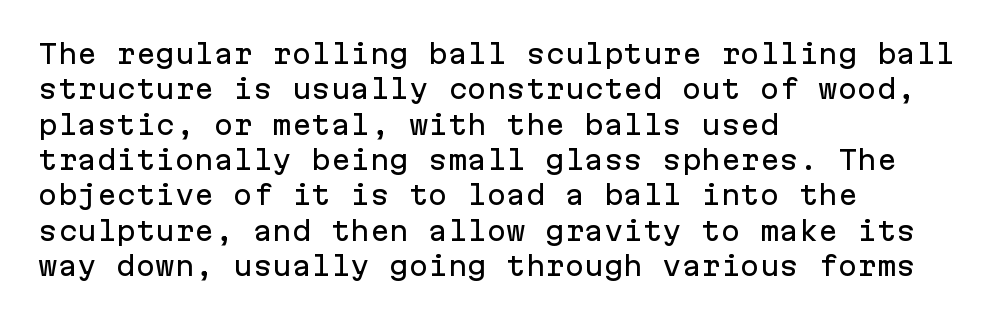
{"italic": "no", "underline": "no", "align": "left", "line_spacing": "normal", "line_spacing_ratio": 1.36, "letter_spacing": "normal", "letter_spacing_em": 0.0, "glyph_px": 26}
